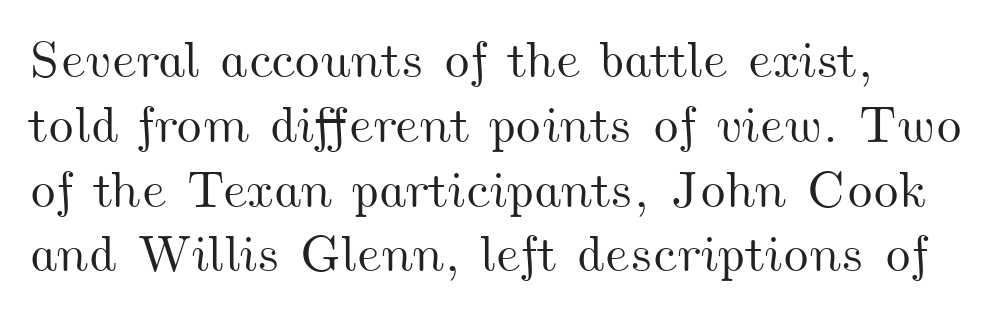
The image shows 51 px wide type; set normal line spacing (1.27x), normal letter spacing, not underlined; medium stroke contrast and a small x-height.
